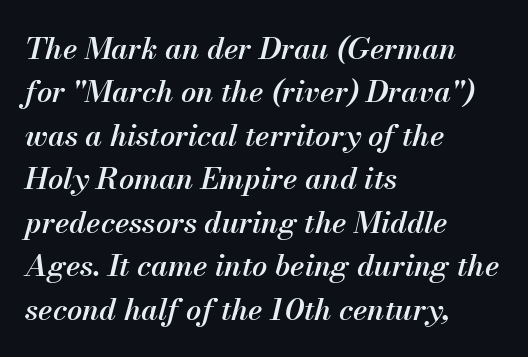
Words float on clear page, feet unadorned. Visually the block forms a straight wall on the left and a jagged coastline on the right. Is this a fixed-width face? No — the glyphs have proportional, varying widths. Does extra space separate the letters? No, they use regular spacing. Italic? Definitely — the glyphs are oblique. A somewhat darkened texture: the type is semibold rather than bold.
